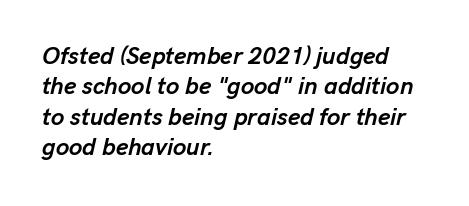
The image shows 24 px bold type, italic (leaning right); set left-aligned, normal line spacing (1.27x), normal letter spacing, not underlined.
